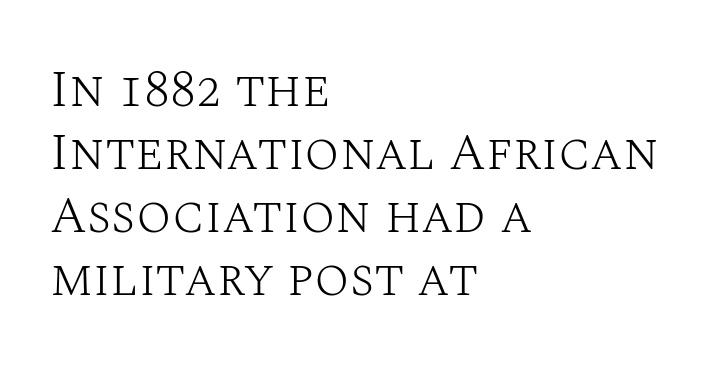
The image shows 52 px light serif type, upright; set left-aligned, line spacing 1.21x, normal letter spacing, not underlined; medium stroke contrast and a large x-height.
